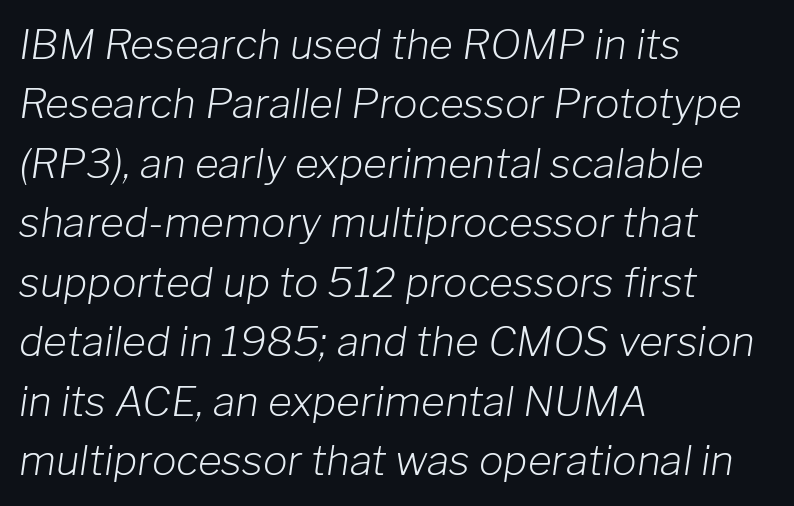
Stem width sits at or under what a default text font uses. Italic? Definitely — the glyphs are oblique. Think of a printed novel: that variable character pitch is what you see here. Check under the words: just untouched page. Line spacing here is normal.
